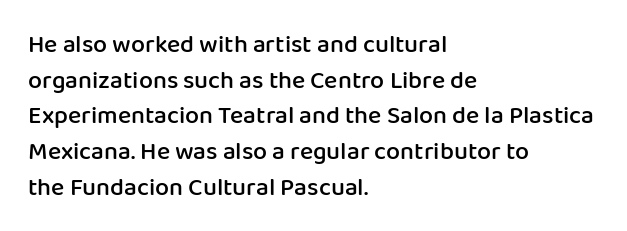
{"italic": "no", "bold": "semi", "underline": "no", "align": "left", "line_spacing": "normal", "line_spacing_ratio": 1.43, "letter_spacing": "normal", "letter_spacing_em": 0.0, "glyph_px": 25}
